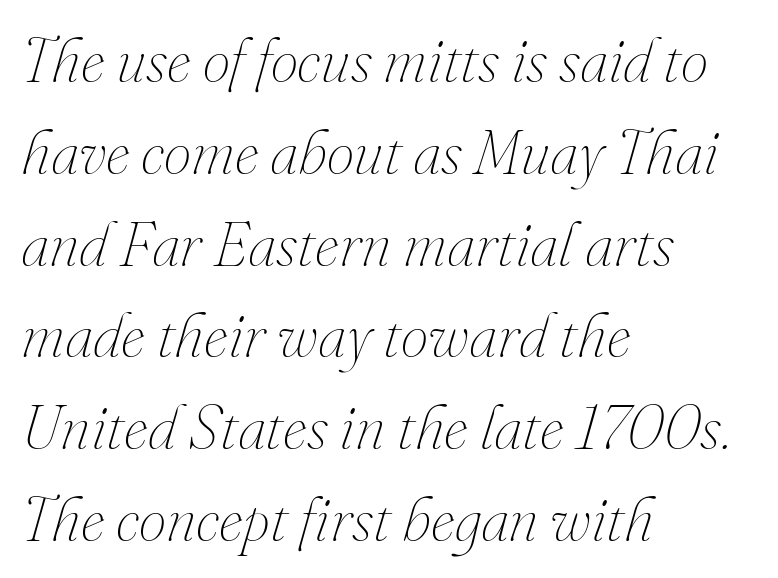
The image shows 62 px thin type, italic (leaning right); set left-aligned, normal line spacing (1.48x), normal letter spacing, not underlined; medium stroke contrast and a small x-height.
